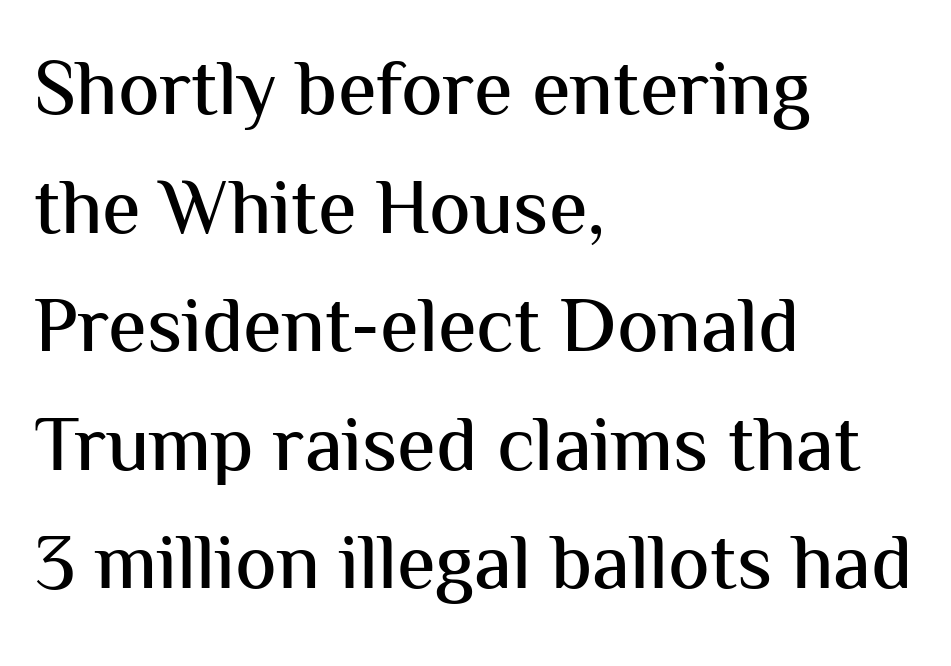
Vertically, the passage feels balanced, rows spaced as you'd expect. Ordinary non-slanted type is in use. Nobody drew a line under any word here. Here the glyphs are tracked normally, forming tight word shapes. A student would call this left alignment; a typographer would say flush left, rag right. The letters advance in unequal steps, a hallmark of proportional type.
